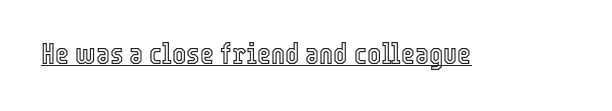
Q: Is the text italic (slanted)? A: No, it is upright.
Q: Is the text underlined? A: Yes.
Q: Is the spacing between letters normal or unusually wide? A: Normal.
Q: Width (condensed, normal, or wide)? A: Condensed.
Q: x-height? A: Medium.
Q: Monospaced? A: No.
